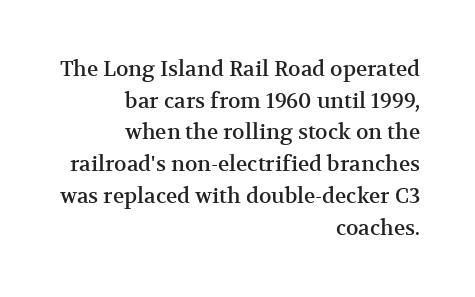
Descender tails drop into unmarked territory. Every row of glyphs terminates at an identical x-position on the right. A typesetter would mark this as roman, not italic. Whoever set this chose a conventional vertical rhythm. Tracking value appears to be zero — textbook default spacing.
